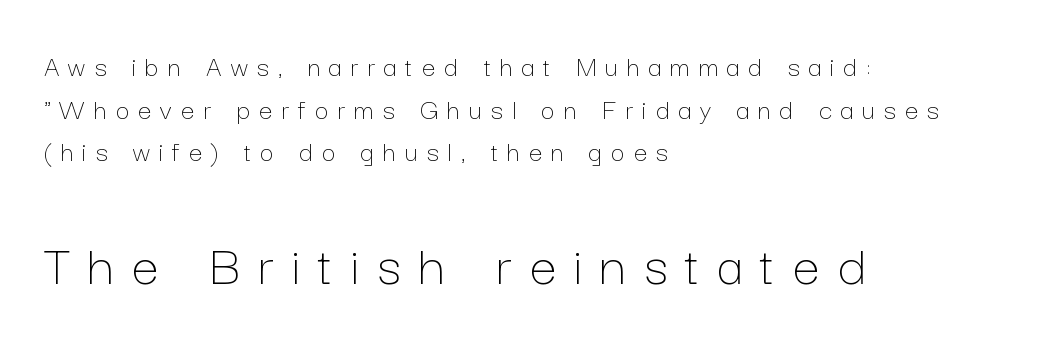
Look at the glyph heights: the lower group is clearly the bigger setting. The passage shown is typed in a proportional face where columns would drift. When letters stand straight like this, we call the style roman or upright. Any mark beneath the type? The region is blank. Caption: multi-line text, flush left, ragged right. A typesetter would call this leading conventional body-copy spacing.
